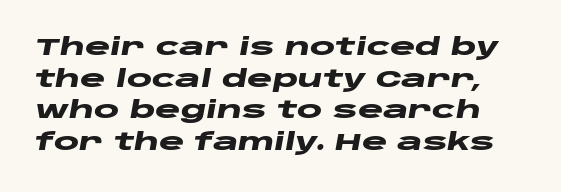
Spacing between characters is what you'd get straight out of the box. Heft: maximum for text — a bold. Emphasis-style slanted type is in use. How would I describe the line gaps? Plain and ordinary.
